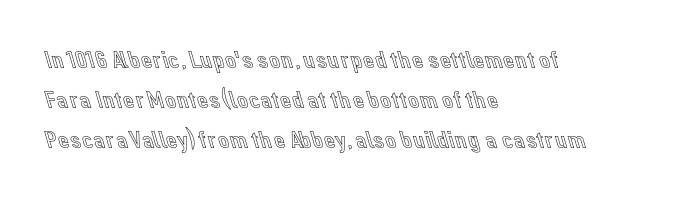
{"underline": "no", "align": "left", "line_spacing": "normal", "line_spacing_ratio": 1.6, "letter_spacing": "normal", "letter_spacing_em": 0.0, "glyph_px": 25}
